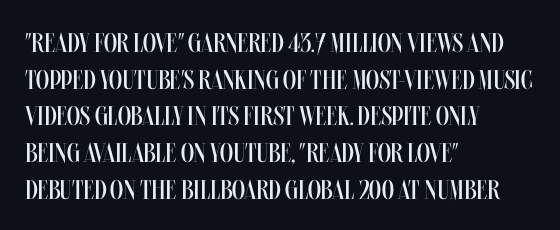
Reading down the block, your eye returns to a fixed left position each line. Do the letters lean? They stand straight. The strip under each line holds only bare page. Bold? No — there's no thickening of the strokes. Line spacing here is normal. Glyph-to-glyph distance matches everyday printed text.
